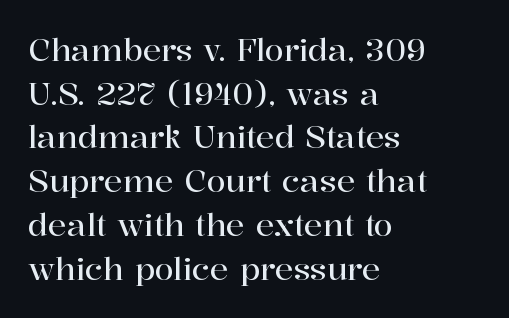
A serif font was chosen for this passage. In terms of posture, this sample is upright. Vertically, the passage feels balanced, rows spaced as you'd expect. This rendering features lettering with no underline. These lines stack with their left ends in a neat column.
